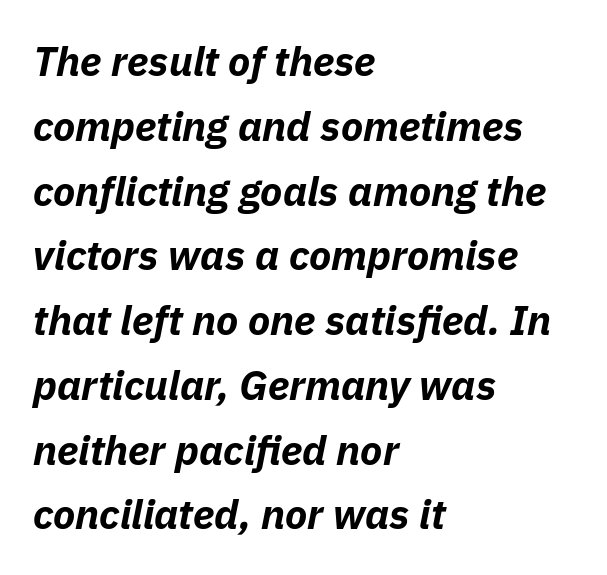
The image shows 41 px bold type, italic (leaning right); set left-aligned, normal line spacing (1.58x), normal letter spacing, not underlined; low stroke contrast and a medium x-height.
